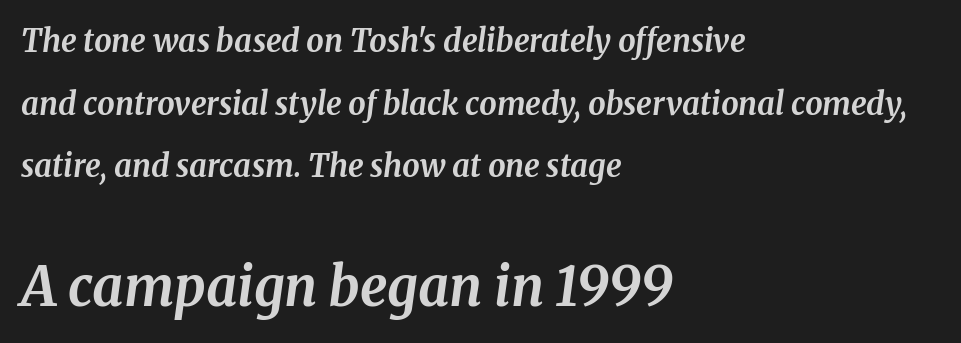
The image shows 54 px bold serif type, italic (leaning right); set left-aligned, loose line spacing (2.02x), normal letter spacing, not underlined; the second (bottom) block is 1.74x larger; medium stroke contrast and a medium x-height.
